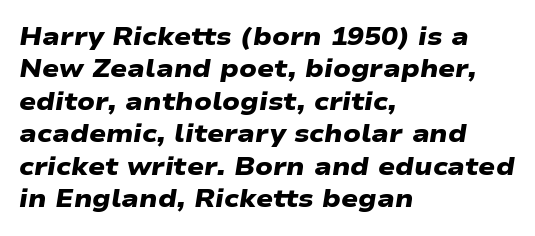
Q: Is the text bold? A: Yes.
Q: Is the text underlined? A: No.
Q: How is the paragraph aligned? A: Left-aligned.
Q: Is the spacing between letters normal or unusually wide? A: Normal.
Q: Is the spacing between lines tight, normal or loose? A: Normal.
